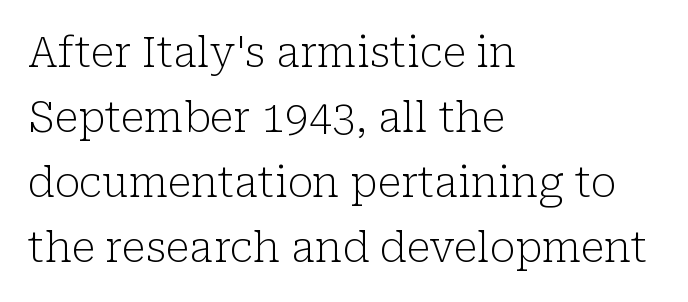
The image shows 42 px light serif type, upright; set left-aligned, normal line spacing (1.55x), normal letter spacing, not underlined; low stroke contrast and a medium x-height.
